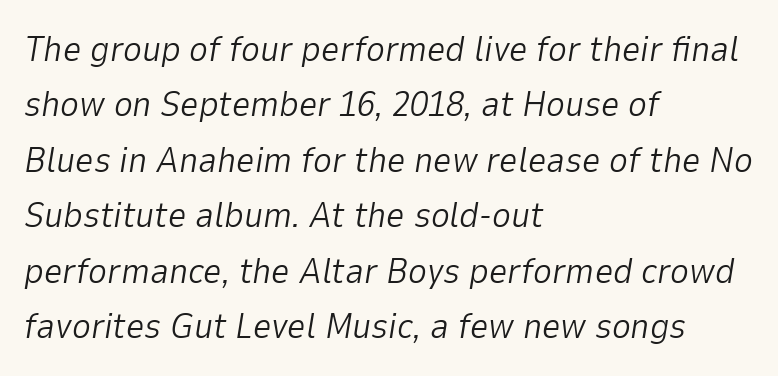
The image shows 36 px light type, italic (leaning right); set left-aligned, normal line spacing (1.54x), normal letter spacing, not underlined; low stroke contrast and a medium x-height.
